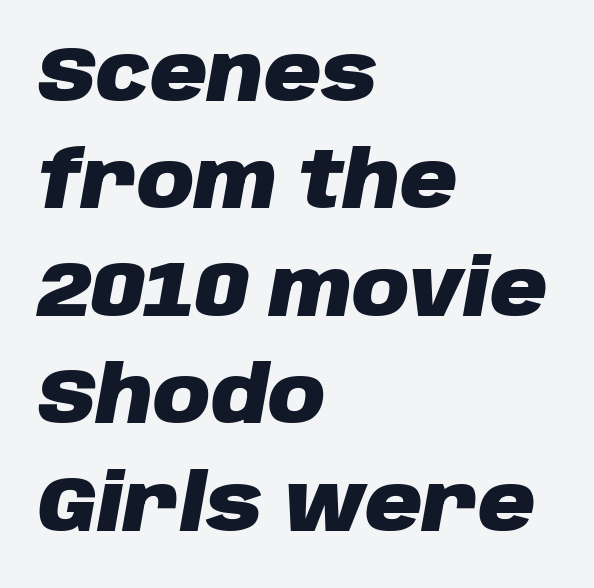
Q: Is the text bold? A: Yes.
Q: Is the text italic (slanted)? A: Yes, it leans right by about 10 degrees.
Q: Is the text underlined? A: No.
Q: How is the paragraph aligned? A: Left-aligned.
Q: Is the spacing between letters normal or unusually wide? A: Normal.
Q: Is the spacing between lines tight, normal or loose? A: Normal.
Q: Width (condensed, normal, or wide)? A: Normal.
Q: Stroke contrast? A: Low.
Q: x-height? A: Large.
Q: Monospaced? A: No.
